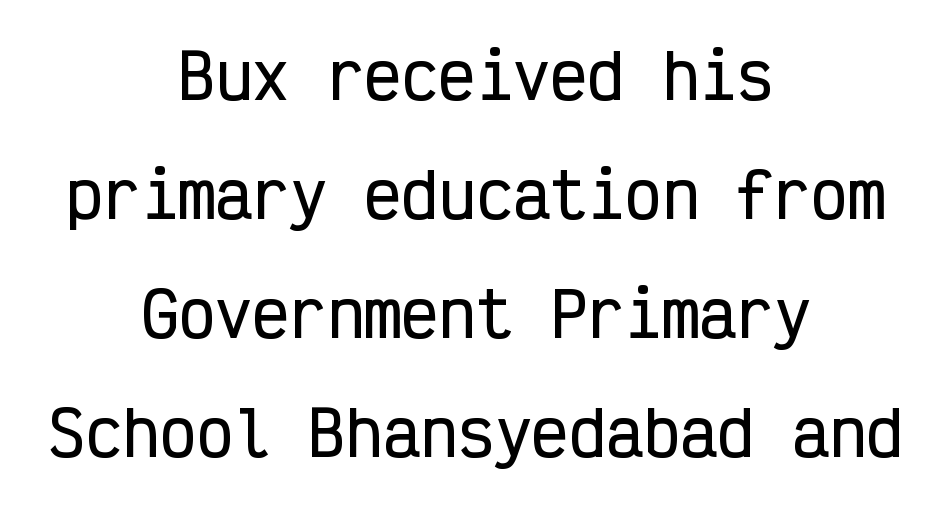
Q: Is the text italic (slanted)? A: No, it is upright.
Q: Is the typeface a serif or a sans-serif typeface? A: Sans-serif.
Q: Is the text underlined? A: No.
Q: How is the paragraph aligned? A: Centered.
Q: Is the spacing between letters normal or unusually wide? A: Normal.
Q: Is the spacing between lines tight, normal or loose? A: Loose.
Q: Width (condensed, normal, or wide)? A: Condensed.
Q: Stroke contrast? A: Low.
Q: x-height? A: Medium.
Q: Monospaced? A: Yes.
